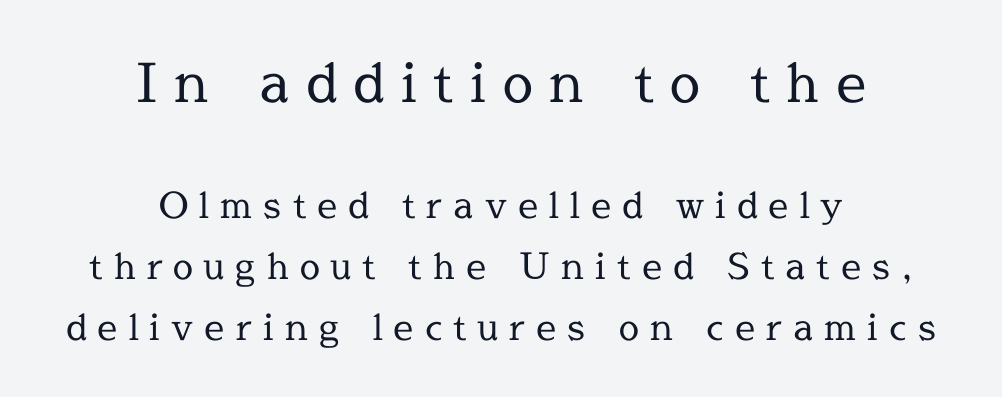
The image shows 54 px regular-weight serif type, upright; set centered, normal line spacing (1.7x), unusually wide letter spacing (+0.31 em), not underlined; the first (top) block is 1.5x larger; a medium x-height.
